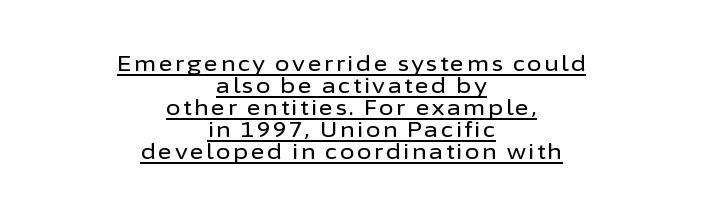
{"italic": "no", "underline": "yes", "align": "center", "line_spacing": "tight", "line_spacing_ratio": 1.05, "glyph_px": 21}
